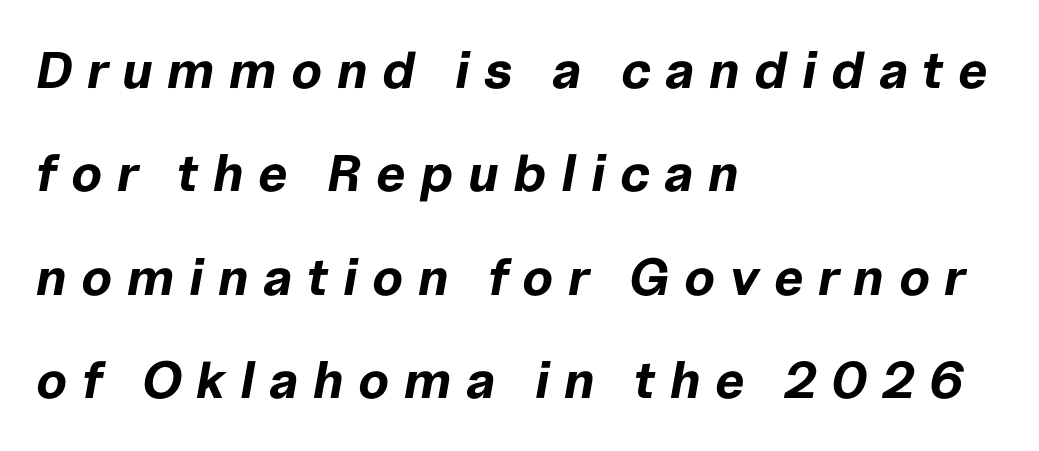
The glyphs look as if they've been sheared to an angle. Horizontally, the lines are justified to the leading edge only. I'd describe the lettering as bold — thick and assertive. Vertical spacing — loose. Rule under the text: the space is simply empty. Think of a printed novel: that variable character pitch is what you see here.
